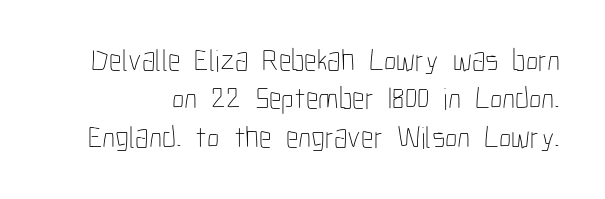
These lines are rendered in a variable-pitch font. No italicization has been applied; the sample stays upright. You could call the tracking neutral — neither tight nor loose. This is not heavy type; no bold has been used. Descender tails drop into unmarked territory.
